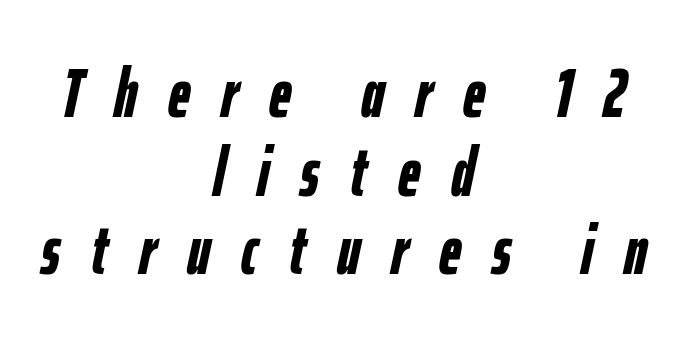
Underlining? Definitely not there. These lines were composed using italics. The lines in this sample share a center point and differ in where they start and stop. These lines carry a lot of weight — the face is fully bold. Regarding leading, the lines here are crowded together. A typesetter would call this heavily tracked-out type.
